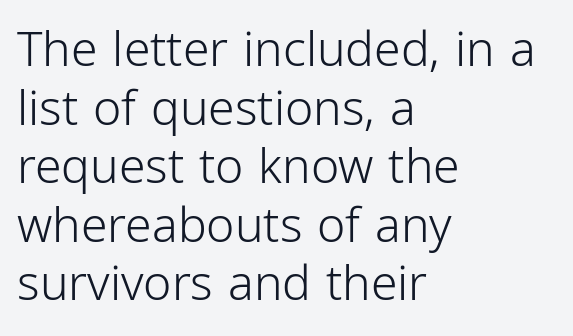
Q: Is the text bold? A: No.
Q: Is the text italic (slanted)? A: No, it is upright.
Q: Is the typeface a serif or a sans-serif typeface? A: Sans-serif.
Q: Is the text underlined? A: No.
Q: How is the paragraph aligned? A: Left-aligned.
Q: Is the spacing between letters normal or unusually wide? A: Normal.
Q: Width (condensed, normal, or wide)? A: Condensed.
Q: Stroke contrast? A: Low.
Q: x-height? A: Medium.
Q: Monospaced? A: No.
